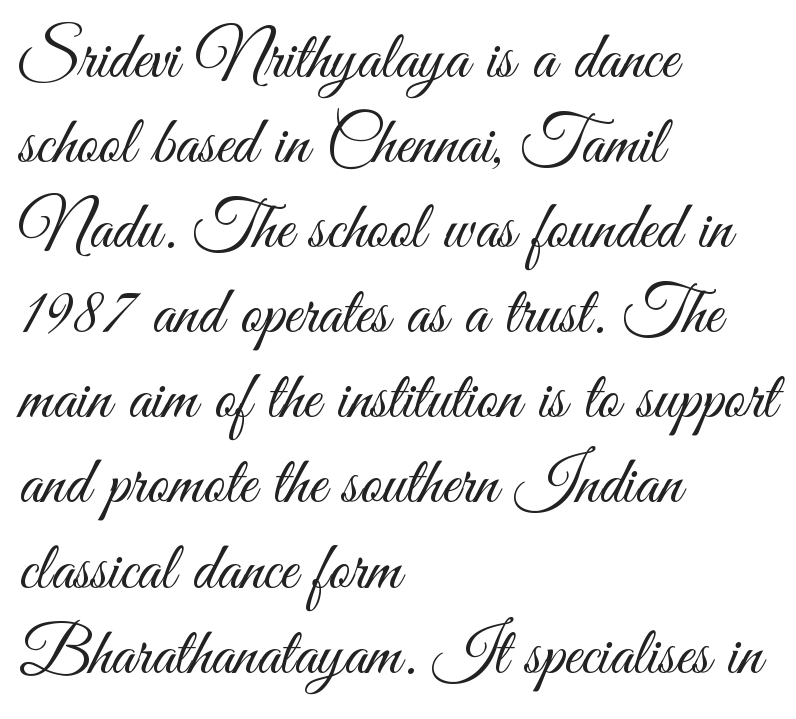
Letters rest on an invisible, unmarked baseline. This sample has the flowing, uneven cadence of proportional lettering. The rendering uses a moderate line-height, typical for paragraphs. The horizontal fit of the characters is conventional and even.
